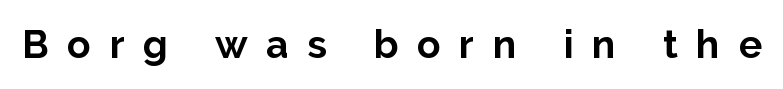
The image shows 39 px bold sans-serif type, upright; set unusually wide letter spacing (+0.48 em), not underlined; low stroke contrast and a medium x-height.
